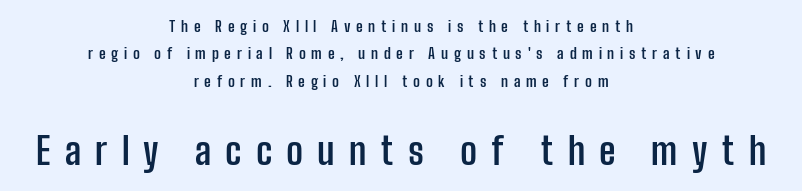
The image shows 37 px semibold, condensed sans-serif type, upright; set centered, line spacing 1.82x, unusually wide letter spacing (+0.38 em), not underlined; the second (bottom) block is 2.47x larger; low stroke contrast and a medium x-height.
